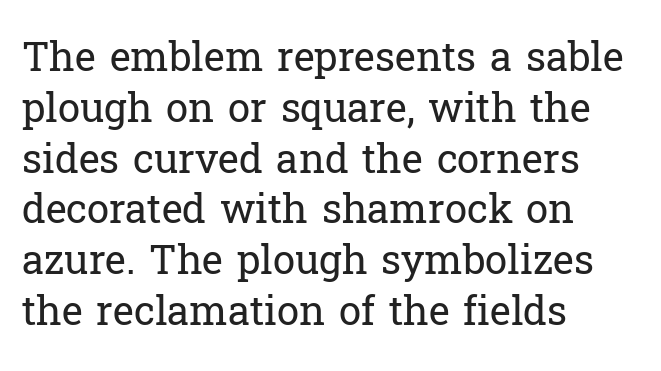
{"serif": "yes", "italic": "no", "bold": "no", "weight": "regular", "width": "normal", "stroke_contrast": "low", "x_height": "medium", "monospaced": "no", "underline": "no", "align": "left", "line_spacing": "normal", "line_spacing_ratio": 1.27, "letter_spacing": "normal", "letter_spacing_em": 0.0, "glyph_px": 40}
